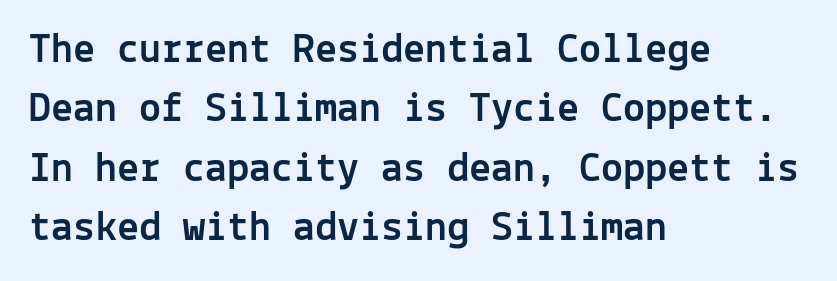
{"serif": "no", "italic": "no", "width": "normal", "x_height": "medium", "monospaced": "yes", "underline": "no", "align": "left", "line_spacing": "normal", "line_spacing_ratio": 1.35, "letter_spacing": "normal", "letter_spacing_em": 0.0, "glyph_px": 44}
